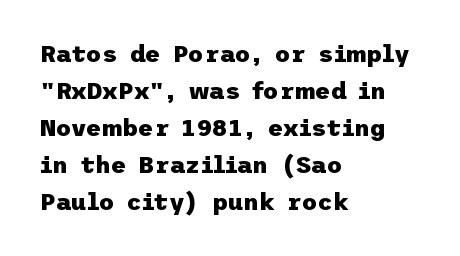
These lines sit exactly where default settings would place them. Descenders are the only things crossing below the line. As a designer I'd log this as weight 700, bold. Where is the straight margin? On the left. The axis of the letterforms is exactly vertical. No extra tracking has been applied to these lines.
